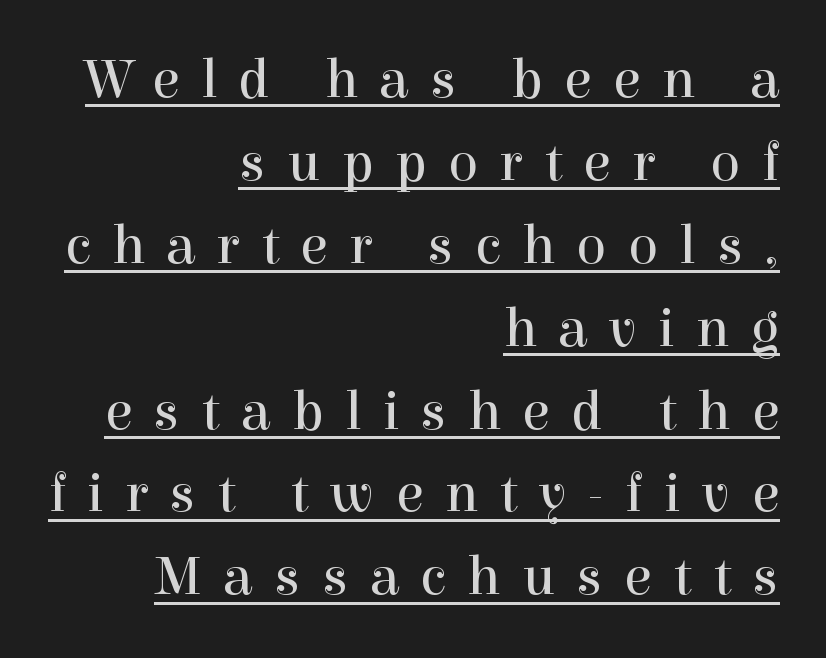
The passage shown stacks its lines at a standard gap. Note the varied advance widths — an 'i' is clearly narrower than an 'm'. Think standard paragraph weight, or any step lighter than that. The words here are underlined. The letters carry serifs — small finishing strokes at the ends of their stems. The rendering inserts visible extra space after every character.
